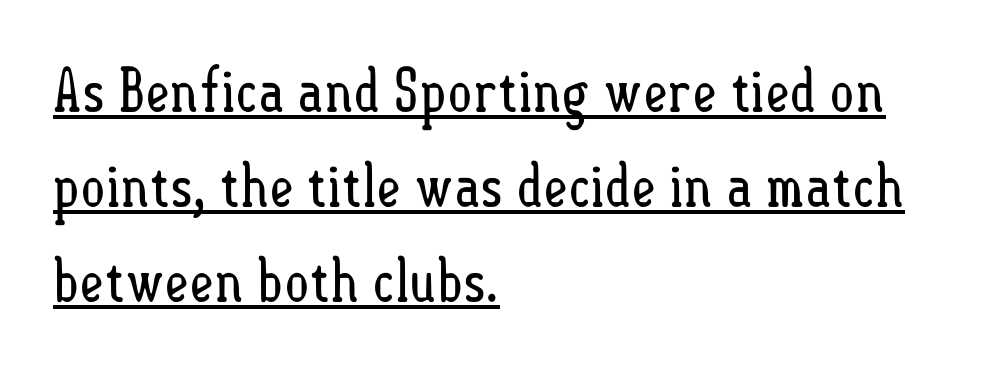
Q: Is the text bold? A: No.
Q: Is the text italic (slanted)? A: No, it is upright.
Q: Is the text underlined? A: Yes.
Q: How is the paragraph aligned? A: Left-aligned.
Q: Is the spacing between letters normal or unusually wide? A: Normal.
Q: Is the spacing between lines tight, normal or loose? A: Normal.
Q: Width (condensed, normal, or wide)? A: Condensed.
Q: Stroke contrast? A: Low.
Q: x-height? A: Small.
Q: Monospaced? A: No.
